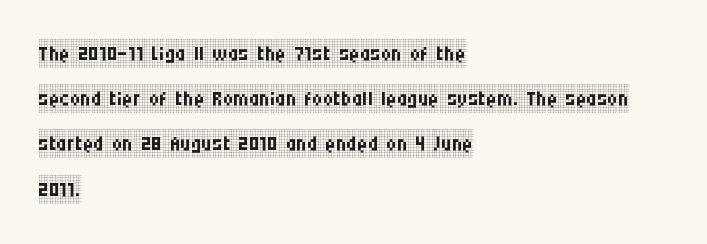
The image shows 29 px regular-weight, condensed serif type, upright; set left-aligned, normal line spacing (1.56x), normal letter spacing, not underlined; low stroke contrast and a large x-height.
